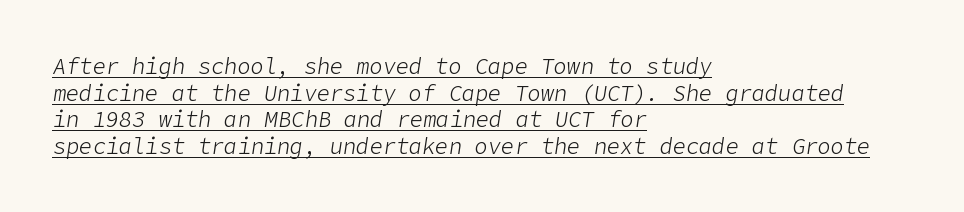
The image shows 22 px text type, italic (leaning right); set left-aligned, line spacing 1.21x, normal letter spacing, underlined.
